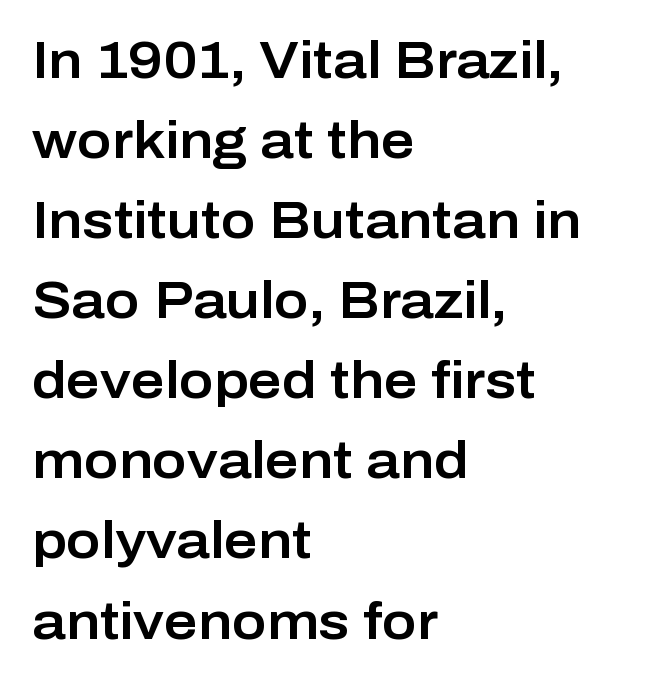
Q: Is the text italic (slanted)? A: No, it is upright.
Q: Is the typeface a serif or a sans-serif typeface? A: Sans-serif.
Q: Is the text underlined? A: No.
Q: How is the paragraph aligned? A: Left-aligned.
Q: Is the spacing between letters normal or unusually wide? A: Normal.
Q: Is the spacing between lines tight, normal or loose? A: Normal.
Q: Width (condensed, normal, or wide)? A: Normal.
Q: Stroke contrast? A: Low.
Q: x-height? A: Medium.
Q: Monospaced? A: No.
